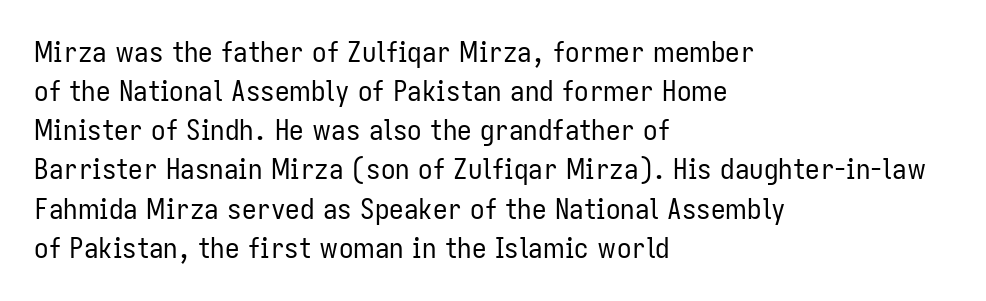
Q: Is the text bold? A: No.
Q: Is the text italic (slanted)? A: No, it is upright.
Q: Is the typeface a serif or a sans-serif typeface? A: Sans-serif.
Q: Is the text underlined? A: No.
Q: How is the paragraph aligned? A: Left-aligned.
Q: Is the spacing between letters normal or unusually wide? A: Normal.
Q: Is the spacing between lines tight, normal or loose? A: Normal.
Q: Width (condensed, normal, or wide)? A: Condensed.
Q: Stroke contrast? A: Low.
Q: x-height? A: Medium.
Q: Monospaced? A: No.
